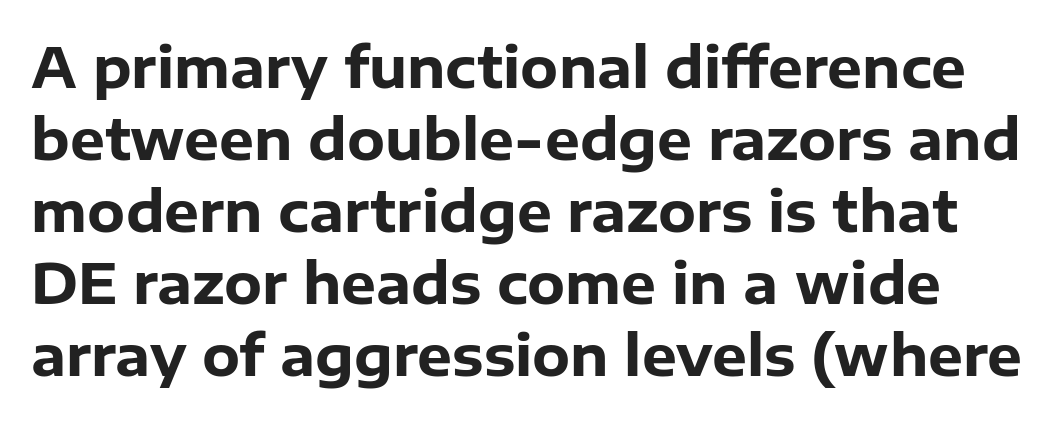
Q: Is the text bold? A: Yes.
Q: Is the text italic (slanted)? A: No, it is upright.
Q: Is the typeface a serif or a sans-serif typeface? A: Sans-serif.
Q: Is the text underlined? A: No.
Q: Is the spacing between letters normal or unusually wide? A: Normal.
Q: Is the spacing between lines tight, normal or loose? A: Normal.
Q: Width (condensed, normal, or wide)? A: Normal.
Q: Stroke contrast? A: Low.
Q: x-height? A: Medium.
Q: Monospaced? A: No.
